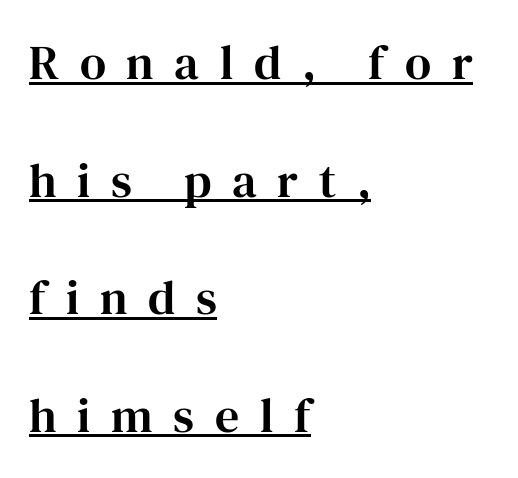
{"serif": "yes", "italic": "no", "width": "normal", "stroke_contrast": "high", "x_height": "medium", "monospaced": "no", "underline": "yes", "align": "left", "line_spacing": "loose", "line_spacing_ratio": 2.45, "letter_spacing": "wide", "letter_spacing_em": 0.43, "glyph_px": 48}
